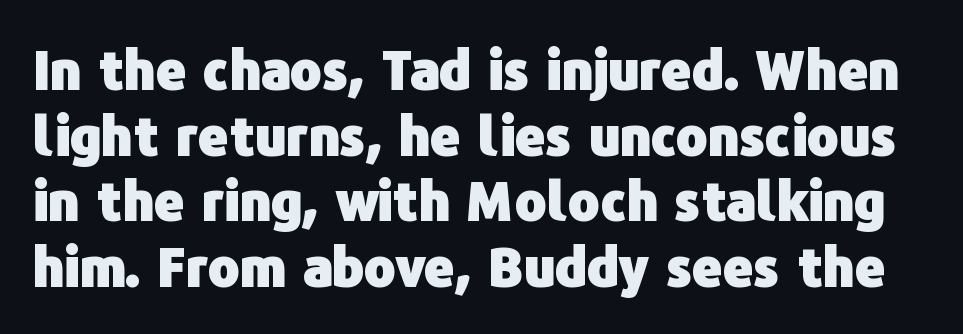
{"serif": "no", "italic": "no", "bold": "yes", "weight": "heavy", "width": "normal", "stroke_contrast": "low", "x_height": "medium", "monospaced": "no", "underline": "no", "line_spacing_ratio": 1.24, "letter_spacing": "normal", "letter_spacing_em": 0.0, "glyph_px": 53}
